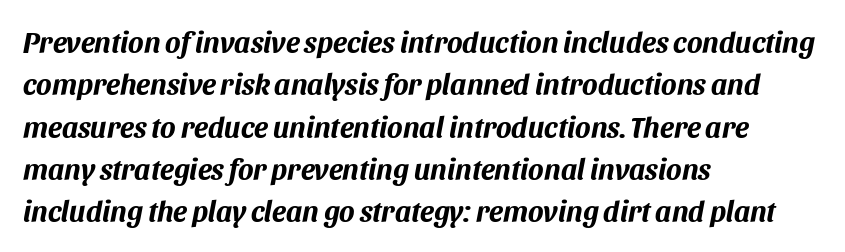
The image shows 29 px bold type, italic (leaning right); set left-aligned, normal line spacing (1.46x), normal letter spacing, not underlined; medium stroke contrast and a large x-height.
